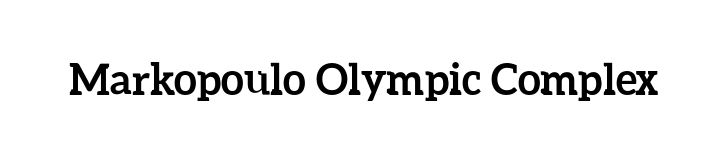
Q: Is the text bold? A: Yes.
Q: Is the text italic (slanted)? A: No, it is upright.
Q: Is the text underlined? A: No.
Q: Is the spacing between letters normal or unusually wide? A: Normal.
Q: Width (condensed, normal, or wide)? A: Normal.
Q: Stroke contrast? A: Low.
Q: x-height? A: Medium.
Q: Monospaced? A: No.
